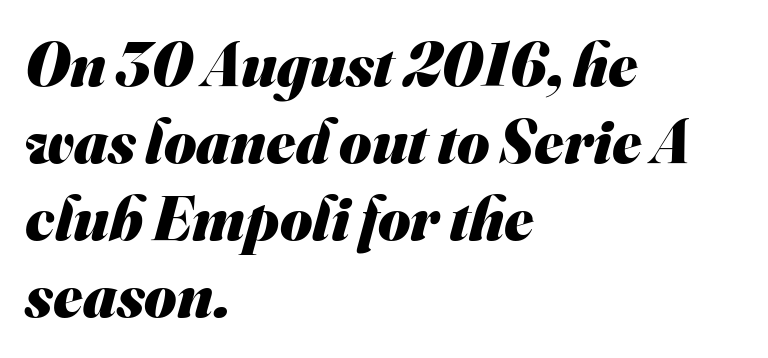
Each letter's strokes conclude bluntly, with no projecting serifs. Anything drawn beneath the words? Only blank space. A full-strength bold gives these letters their thick strokes. Nobody touched the tracking dial on this one.
